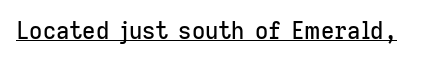
The image shows 23 px text type, upright; set normal letter spacing, underlined.
